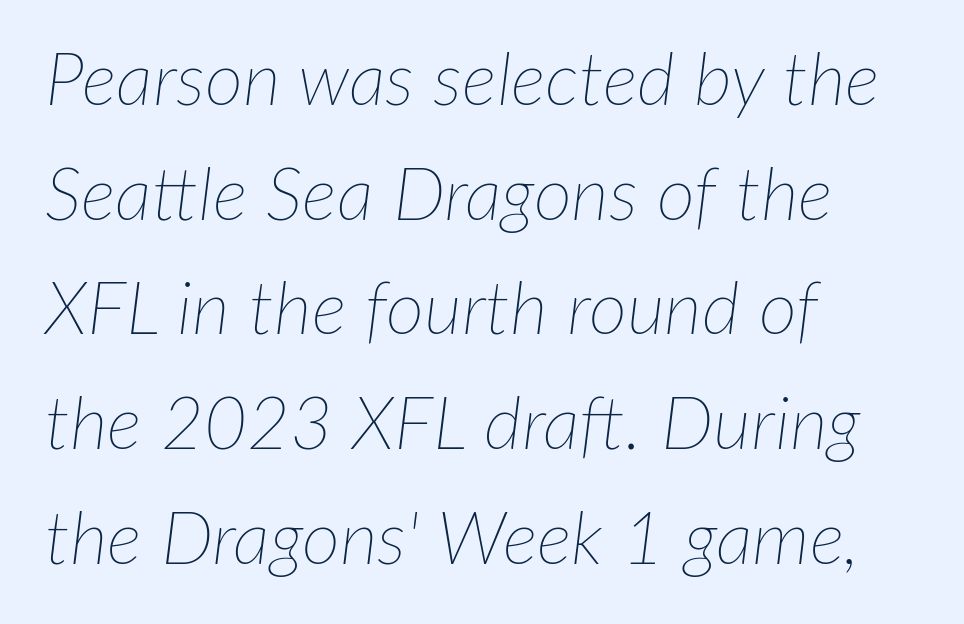
{"italic": "yes", "lean": "right", "slant_degrees": 7, "bold": "no", "weight": "thin", "width": "normal", "stroke_contrast": "low", "x_height": "medium", "monospaced": "no", "underline": "no", "align": "left", "line_spacing": "normal", "line_spacing_ratio": 1.55, "letter_spacing": "normal", "letter_spacing_em": 0.0, "glyph_px": 74}
